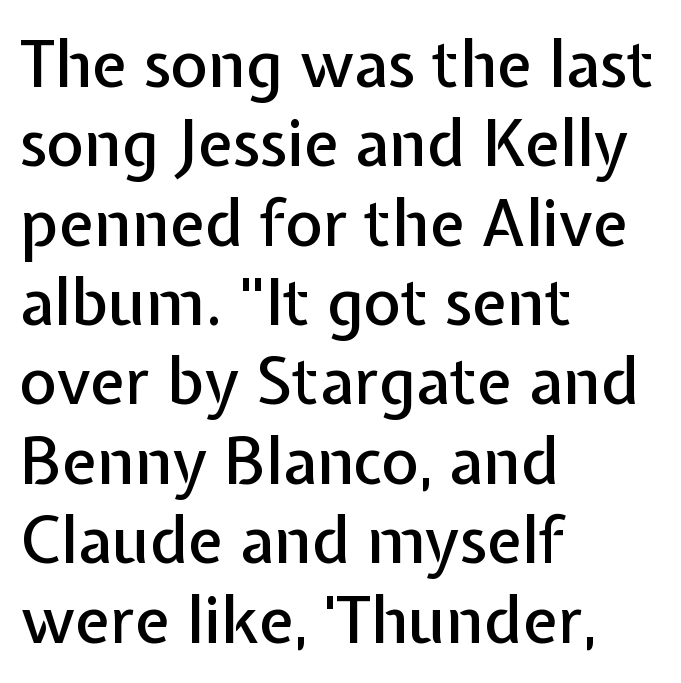
Q: Is the text italic (slanted)? A: No, it is upright.
Q: Is the typeface a serif or a sans-serif typeface? A: Sans-serif.
Q: Is the text underlined? A: No.
Q: How is the paragraph aligned? A: Left-aligned.
Q: Is the spacing between letters normal or unusually wide? A: Normal.
Q: Width (condensed, normal, or wide)? A: Normal.
Q: Stroke contrast? A: Low.
Q: x-height? A: Medium.
Q: Monospaced? A: No.
